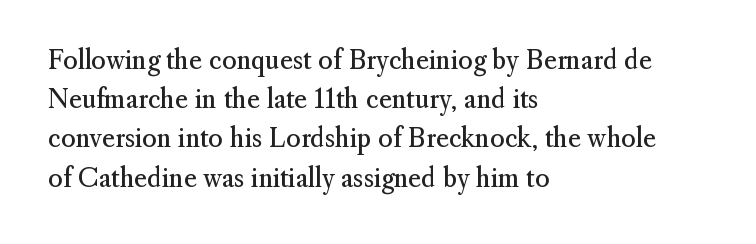
Is this a heavy cut? Hardly; it is regular or lighter. In CSS terms this would be text-align: left. Words appear dense and cohesive because spacing is normal. The gap between lines stays unmarked. Reading down the column, the eye jumps a familiar distance to each next line. This is roman type, the default non-slanted kind.
